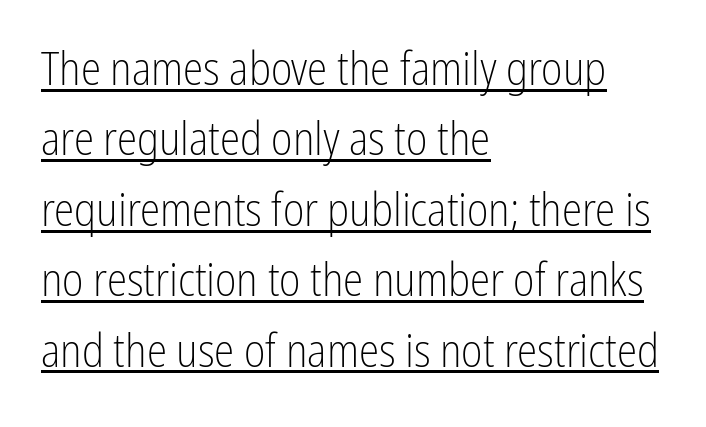
Q: Is the text bold? A: No.
Q: Is the text italic (slanted)? A: No, it is upright.
Q: Is the typeface a serif or a sans-serif typeface? A: Sans-serif.
Q: Is the text underlined? A: Yes.
Q: How is the paragraph aligned? A: Left-aligned.
Q: Is the spacing between letters normal or unusually wide? A: Normal.
Q: Is the spacing between lines tight, normal or loose? A: Normal.
Q: Width (condensed, normal, or wide)? A: Condensed.
Q: Stroke contrast? A: Low.
Q: x-height? A: Medium.
Q: Monospaced? A: No.
